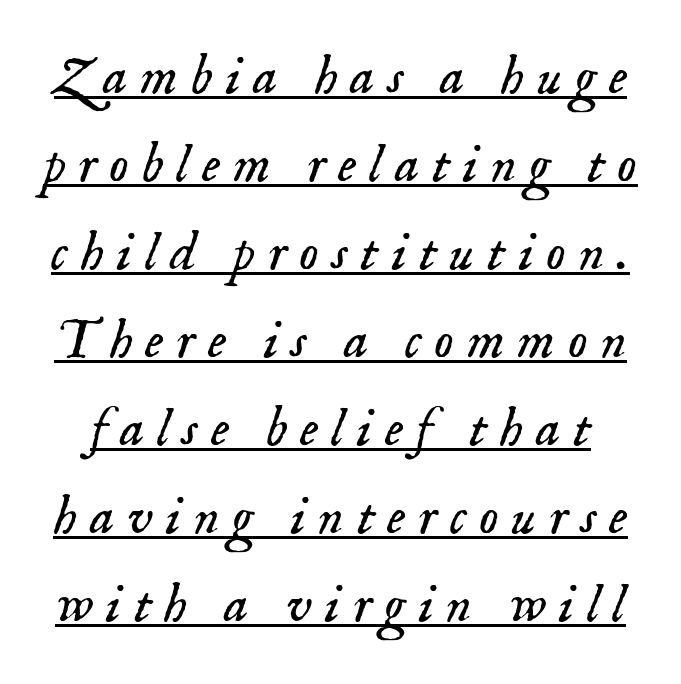
The image shows 55 px light serif type, italic (leaning right); set normal line spacing (1.6x), unusually wide letter spacing (+0.23 em), underlined; low stroke contrast and a small x-height.
